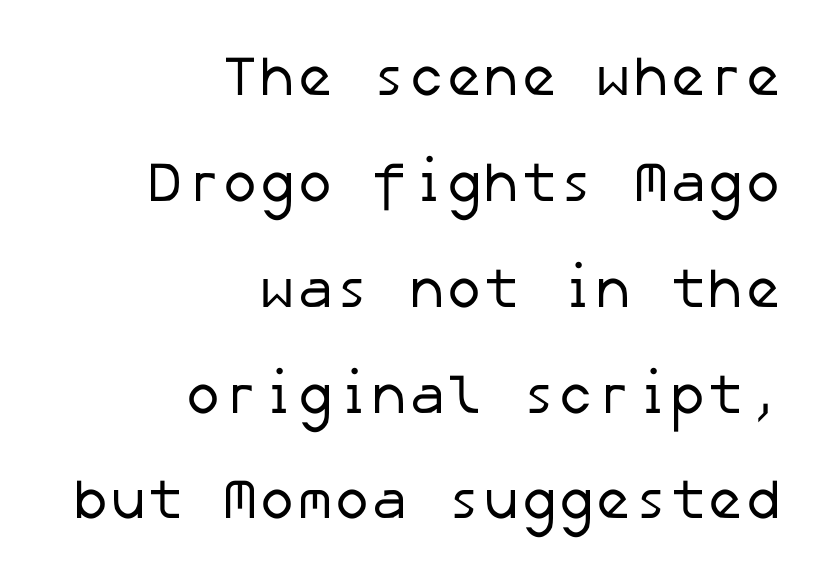
The image shows 56 px regular-weight sans-serif type; set right-aligned, line spacing 1.89x, normal letter spacing, not underlined; low stroke contrast and a medium x-height.
